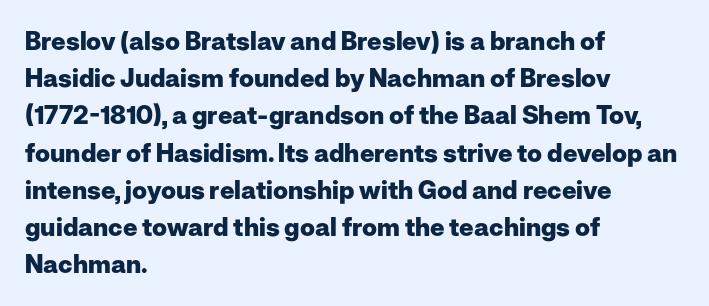
Q: Is the text bold? A: Yes.
Q: Is the text italic (slanted)? A: No, it is upright.
Q: Is the text underlined? A: No.
Q: How is the paragraph aligned? A: Left-aligned.
Q: Is the spacing between letters normal or unusually wide? A: Normal.
Q: Is the spacing between lines tight, normal or loose? A: Normal.
